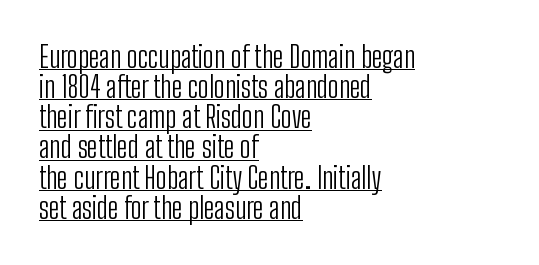
The lettering is marked with a stroke running underneath it. The horizontal fit of the characters is conventional and even. This sample has the flowing, uneven cadence of proportional lettering. Reading down the column, the eye jumps only a short way to each next line. A typesetter would mark this as roman, not italic.
